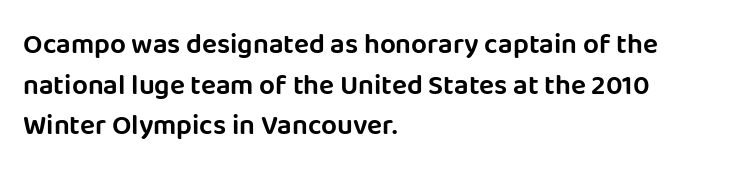
{"serif": "no", "italic": "no", "width": "normal", "stroke_contrast": "low", "x_height": "large", "monospaced": "no", "underline": "no", "align": "left", "line_spacing": "normal", "line_spacing_ratio": 1.45, "letter_spacing": "normal", "letter_spacing_em": 0.0, "glyph_px": 28}
